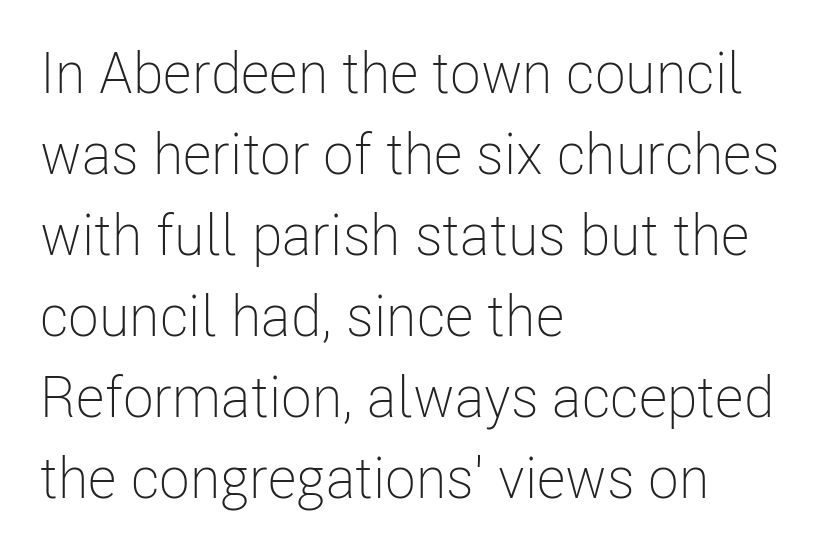
{"serif": "no", "italic": "no", "bold": "no", "weight": "light", "width": "condensed", "stroke_contrast": "low", "x_height": "medium", "monospaced": "no", "underline": "no", "align": "left", "line_spacing": "normal", "line_spacing_ratio": 1.42, "letter_spacing": "normal", "letter_spacing_em": 0.0, "glyph_px": 57}
